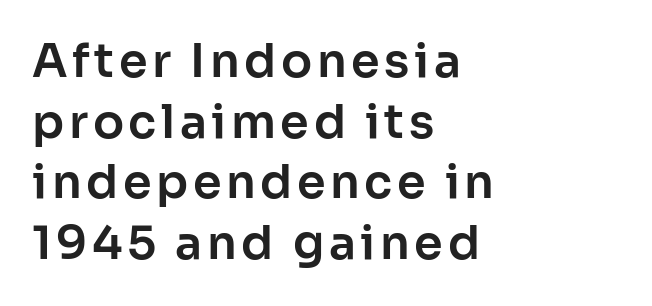
Proportional: the letters do not fall into vertical columns. If you drew a line through each stem, it would be perfectly vertical. The rendering uses a moderate line-height, typical for paragraphs. In CSS terms this would be text-align: left. Only glyphs here, with clear space below each row.
